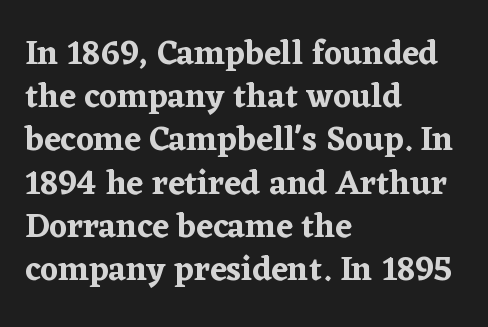
{"serif": "yes", "italic": "no", "width": "normal", "stroke_contrast": "low", "x_height": "medium", "monospaced": "no", "underline": "no", "align": "left", "line_spacing": "normal", "line_spacing_ratio": 1.27, "letter_spacing": "normal", "letter_spacing_em": 0.0, "glyph_px": 34}
